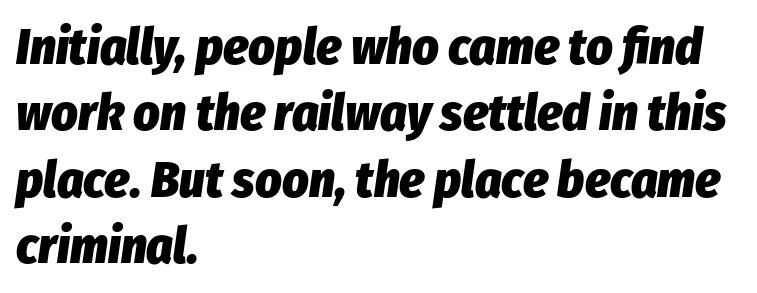
{"italic": "yes", "lean": "right", "slant_degrees": 8, "bold": "yes", "weight": "heavy", "width": "condensed", "stroke_contrast": "low", "x_height": "medium", "monospaced": "no", "underline": "no", "align": "left", "line_spacing": "normal", "line_spacing_ratio": 1.3, "letter_spacing": "normal", "letter_spacing_em": 0.0, "glyph_px": 51}
